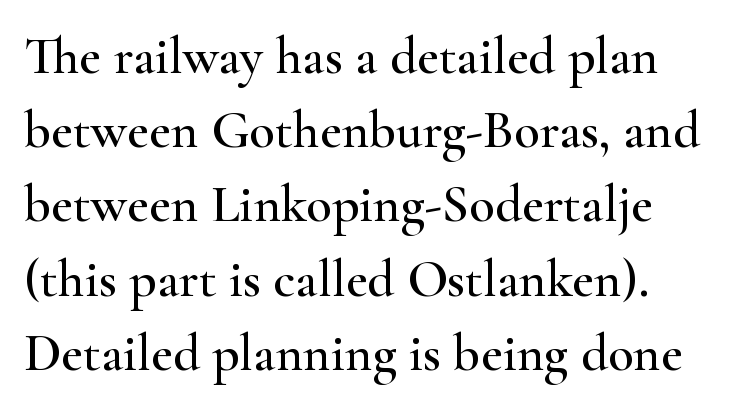
{"serif": "yes", "italic": "no", "width": "wide", "stroke_contrast": "high", "x_height": "small", "monospaced": "no", "underline": "no", "line_spacing": "normal", "line_spacing_ratio": 1.4, "letter_spacing": "normal", "letter_spacing_em": 0.0, "glyph_px": 53}
